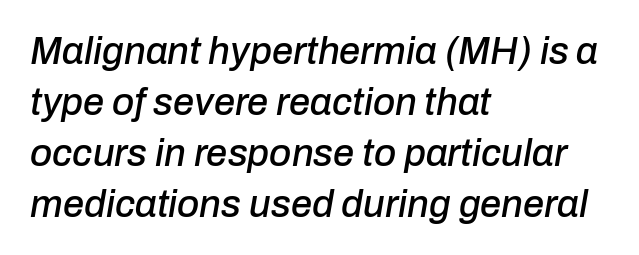
{"italic": "yes", "lean": "right", "slant_degrees": 10, "width": "normal", "stroke_contrast": "low", "x_height": "medium", "monospaced": "no", "underline": "no", "align": "left", "line_spacing": "normal", "line_spacing_ratio": 1.34, "letter_spacing": "normal", "letter_spacing_em": 0.0, "glyph_px": 38}
